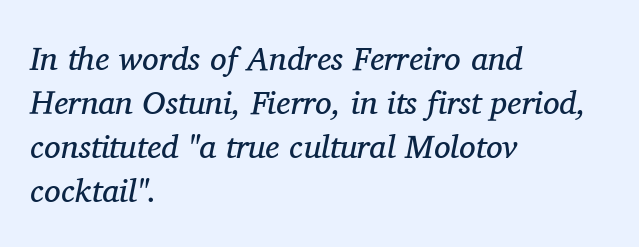
You could not count columns in this text — the font is proportionally spaced. Baseline-to-baseline distance is the conventional proportion of letter height. Does the type have serifs? Yes, each stem ends in a small foot. Descender tails drop into unmarked territory. Is the type slanted? Yes — the strokes lean at a clear angle.
